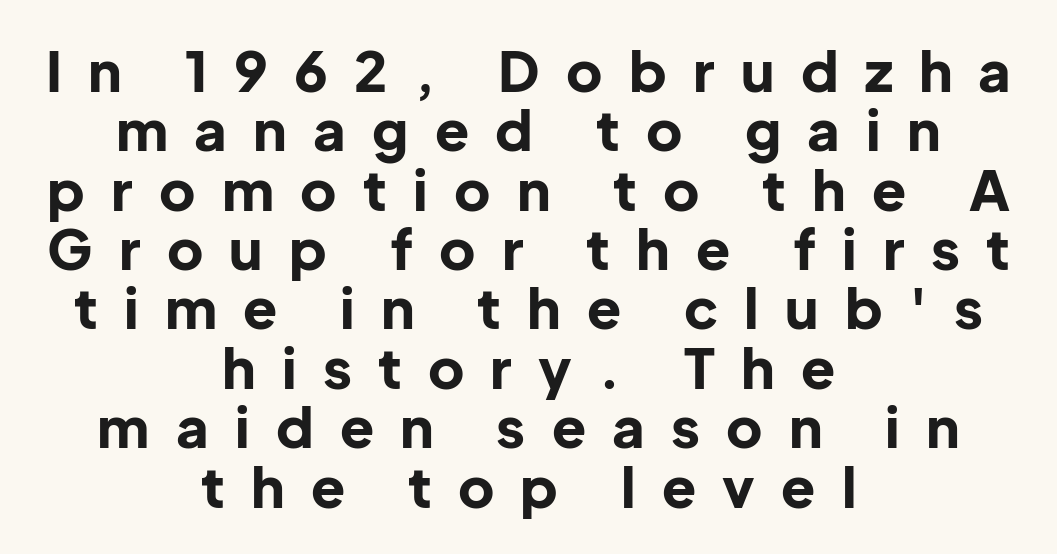
Characters follow at a spacing far wider than the type designer built in. The font's upright variant was chosen for this text. Unmarked baselines from the first word to the last. Typesetter's note: full bold, strokes at maximum text heaviness. Is this a fixed-width face? No — the glyphs have proportional, varying widths. Tightly led — the rows are bunched.
